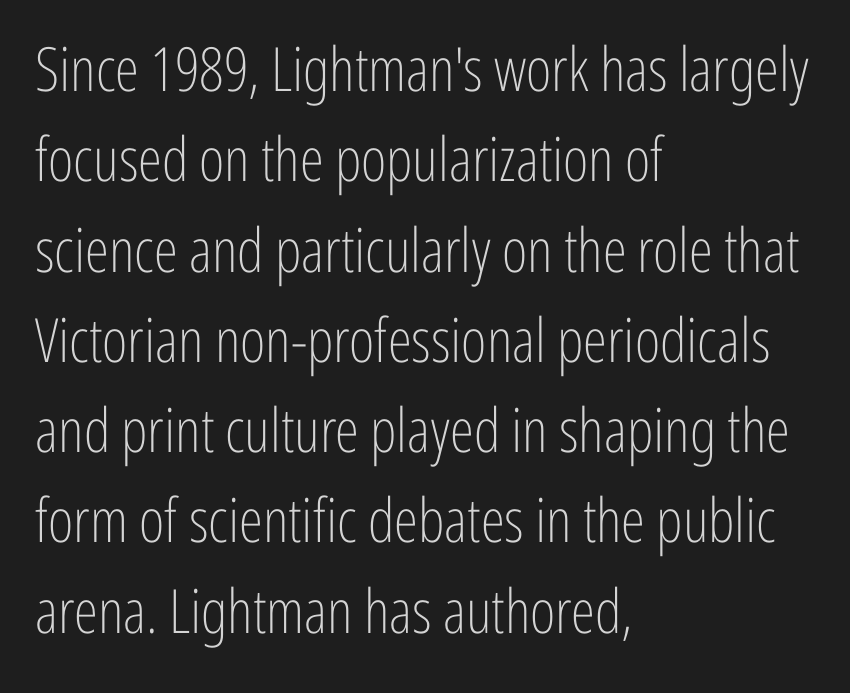
The passage shown has conventional tracking throughout. Nothing heavy about these letters — not bold at all. A classic flush-left, rag-right setting is used for this passage. Only glyphs here, with clear space below each row.
